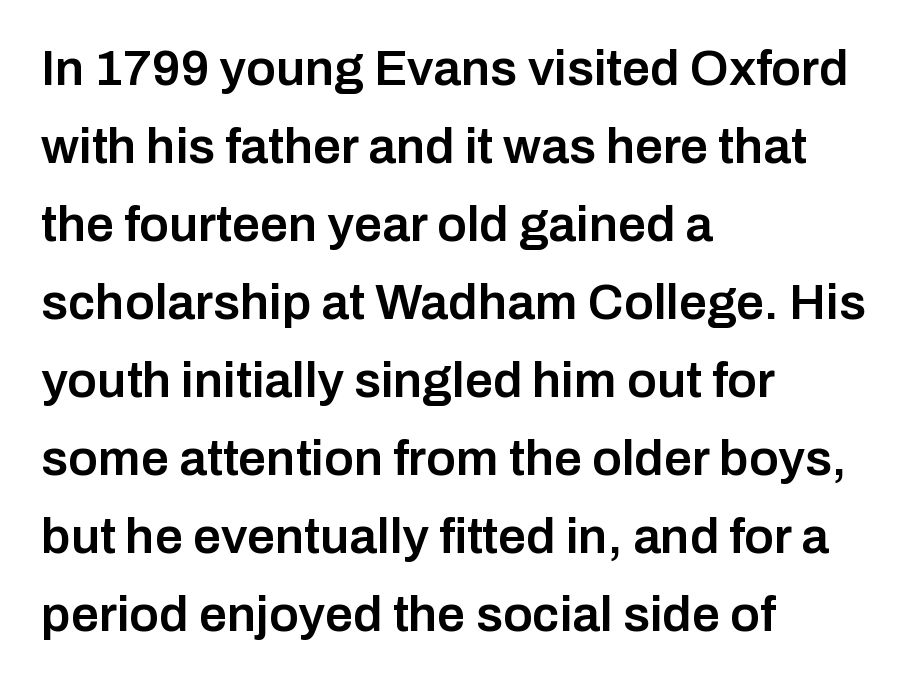
The leading is moderate, giving the passage an even texture. The rendering keeps characters at their native spacing. The rendering shows plain stroke endings on the letterforms — a sans-serif design. Bare-footed words on every line.
